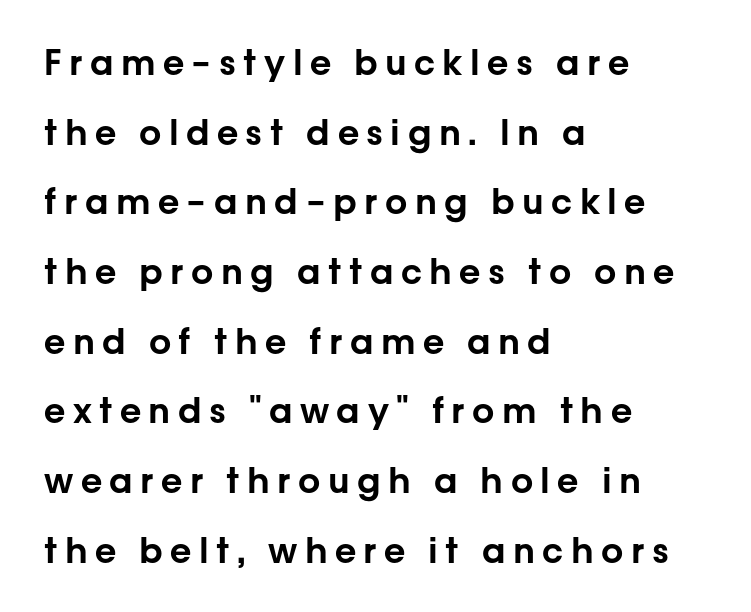
Compared with typical paragraphs, the rows here are farther apart. Rule under the text: the space is simply empty. Every character sits straight up, as roman type does. Substantial extra tracking has been applied to these lines.
